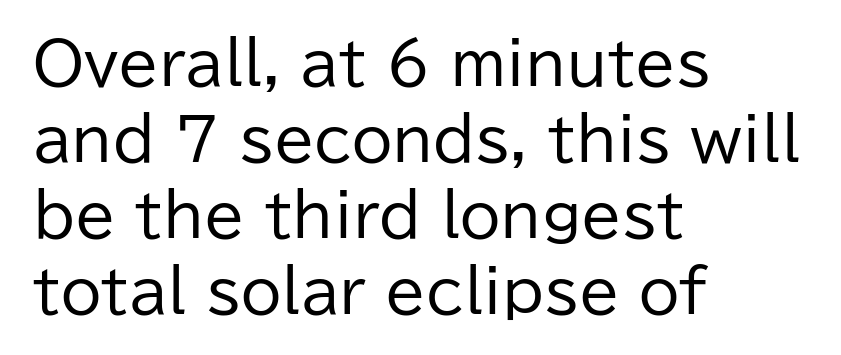
{"serif": "no", "italic": "no", "bold": "no", "weight": "regular", "width": "normal", "stroke_contrast": "low", "x_height": "medium", "monospaced": "no", "underline": "no", "align": "left", "line_spacing": "normal", "line_spacing_ratio": 1.29, "letter_spacing": "normal", "letter_spacing_em": 0.0, "glyph_px": 59}
